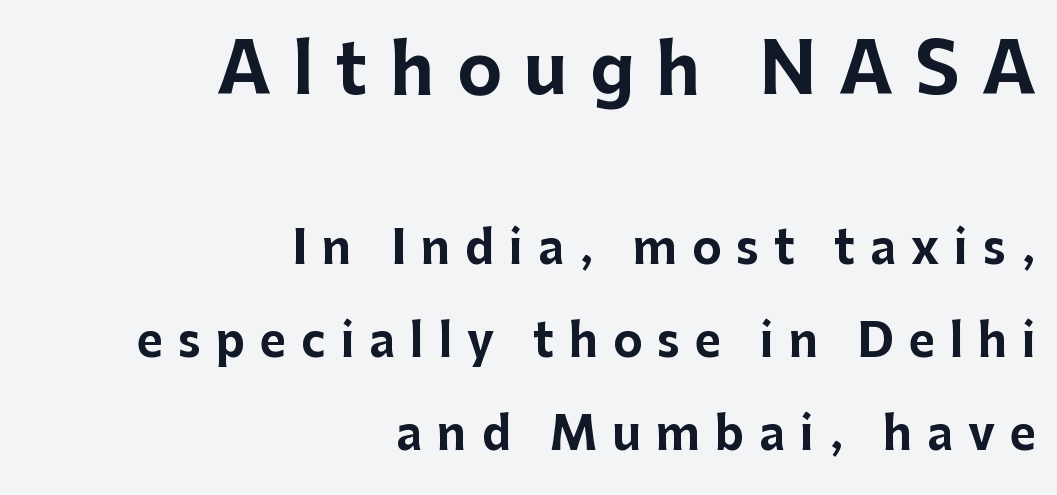
The image shows 68 px bold sans-serif type, upright; set right-aligned, loose line spacing (2.06x), unusually wide letter spacing (+0.33 em), not underlined; the first (top) block is 1.51x larger; low stroke contrast and a medium x-height.
